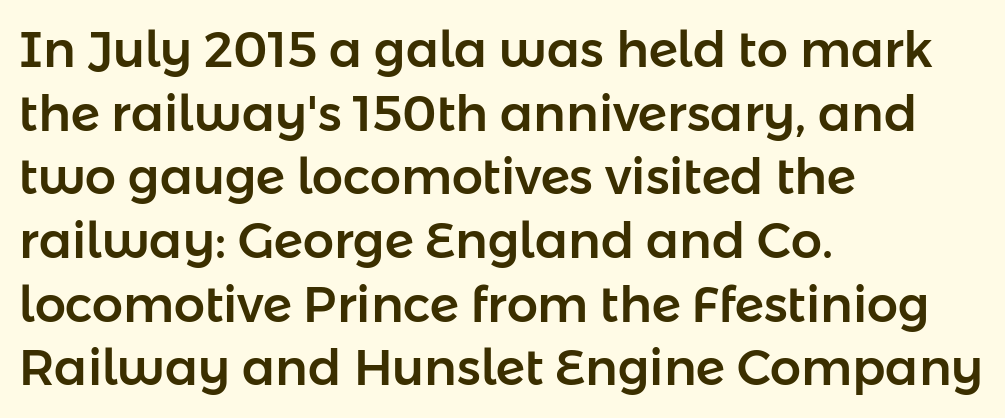
{"serif": "no", "italic": "no", "width": "normal", "stroke_contrast": "low", "x_height": "medium", "monospaced": "no", "underline": "no", "align": "left", "line_spacing": "normal", "line_spacing_ratio": 1.3, "letter_spacing": "normal", "letter_spacing_em": 0.0, "glyph_px": 49}
